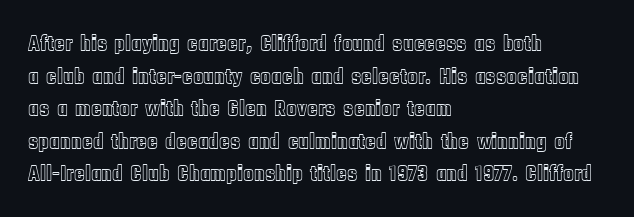
Q: Is the text italic (slanted)? A: No, it is upright.
Q: Is the text underlined? A: No.
Q: How is the paragraph aligned? A: Left-aligned.
Q: Is the spacing between letters normal or unusually wide? A: Normal.
Q: Is the spacing between lines tight, normal or loose? A: Normal.
